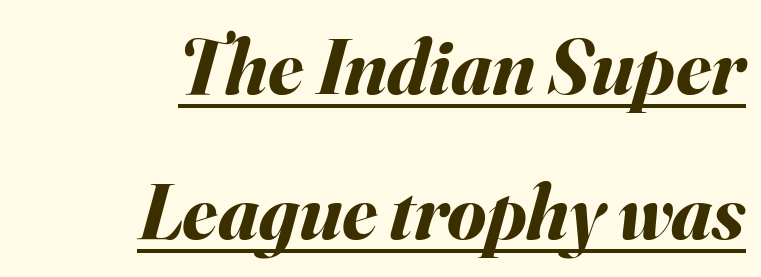
{"italic": "yes", "lean": "right", "slant_degrees": 16, "bold": "yes", "weight": "bold", "width": "normal", "stroke_contrast": "medium", "x_height": "small", "monospaced": "no", "underline": "yes", "align": "right", "line_spacing_ratio": 1.84, "letter_spacing": "normal", "letter_spacing_em": 0.0, "glyph_px": 79}
